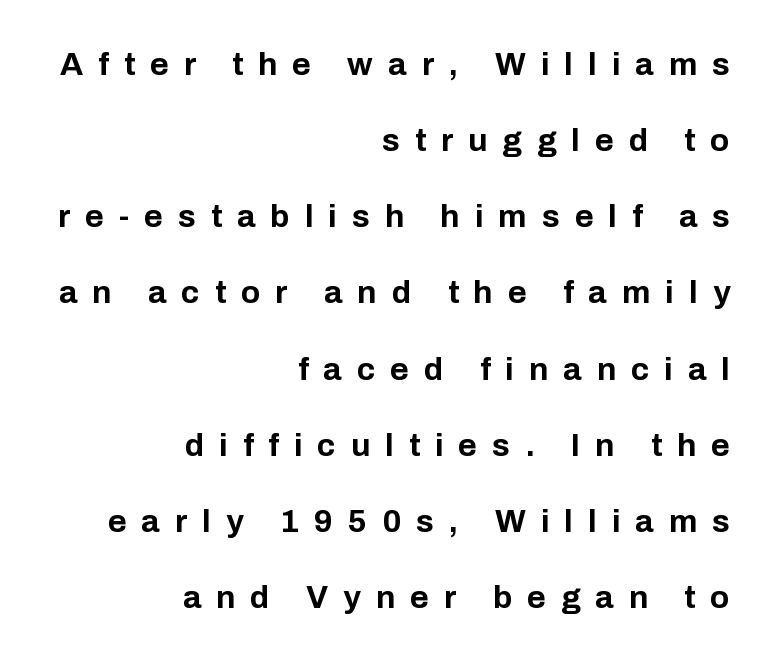
Look at the tracking — it's clearly loosened, letters drifting apart. The rendering uses a bold face; every stroke is thick and dark. Characters remain perfectly vertical along every line. A typesetter would call this leading open, well beyond the default.
